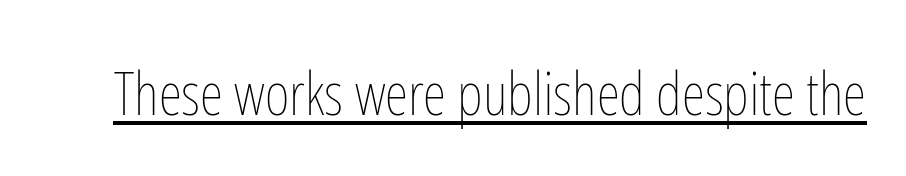
{"italic": "no", "bold": "no", "weight": "thin", "width": "condensed", "stroke_contrast": "low", "x_height": "medium", "monospaced": "no", "underline": "yes", "letter_spacing": "normal", "letter_spacing_em": 0.0, "glyph_px": 60}
